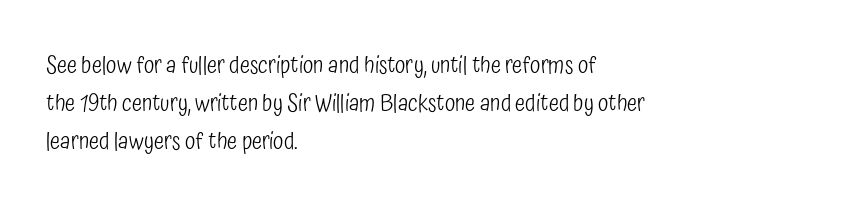
The image shows 24 px text type, upright; set left-aligned, normal line spacing (1.58x), normal letter spacing, not underlined.
